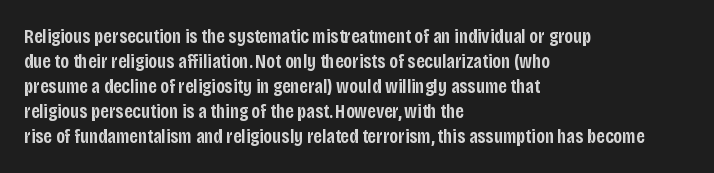
{"italic": "no", "bold": "semi", "underline": "no", "align": "left", "line_spacing": "normal", "line_spacing_ratio": 1.25, "letter_spacing": "normal", "letter_spacing_em": 0.0, "glyph_px": 20}
